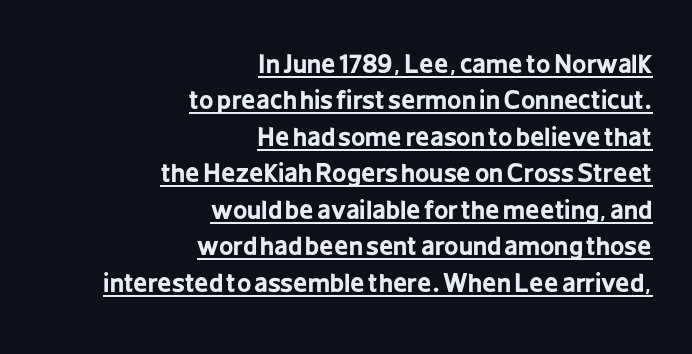
Q: Is the text bold? A: Yes.
Q: Is the text italic (slanted)? A: No, it is upright.
Q: Is the text underlined? A: Yes.
Q: How is the paragraph aligned? A: Right-aligned.
Q: Is the spacing between letters normal or unusually wide? A: Normal.
Q: Is the spacing between lines tight, normal or loose? A: Normal.
